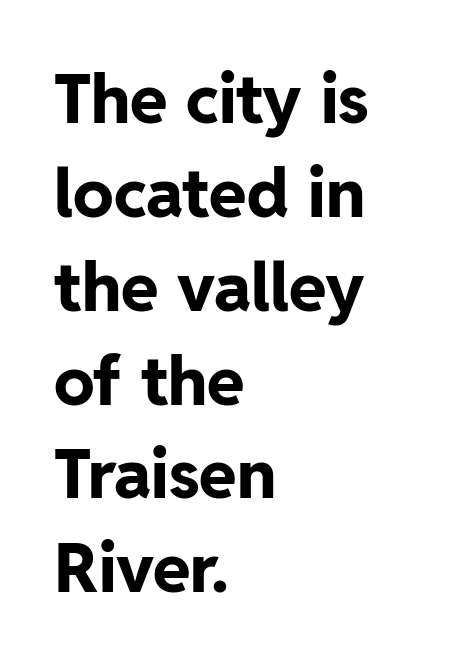
The image shows 68 px bold sans-serif type, upright; set left-aligned, normal line spacing (1.38x), normal letter spacing, not underlined; low stroke contrast and a medium x-height.
